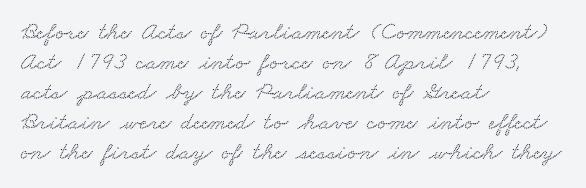
Standard letterfit; no display-style spreading of the glyphs. Check under the words: just untouched page. Which margin do the lines hug? The left one — the right edge is uneven.
